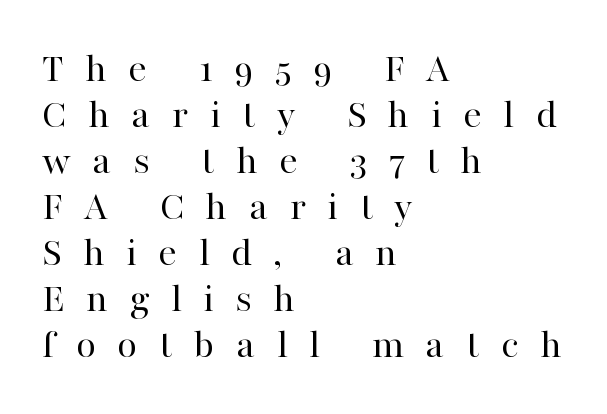
The image shows 43 px regular-weight serif type, upright; set left-aligned, tight line spacing (1.07x), unusually wide letter spacing (+0.5 em), not underlined; high stroke contrast and a medium x-height.
